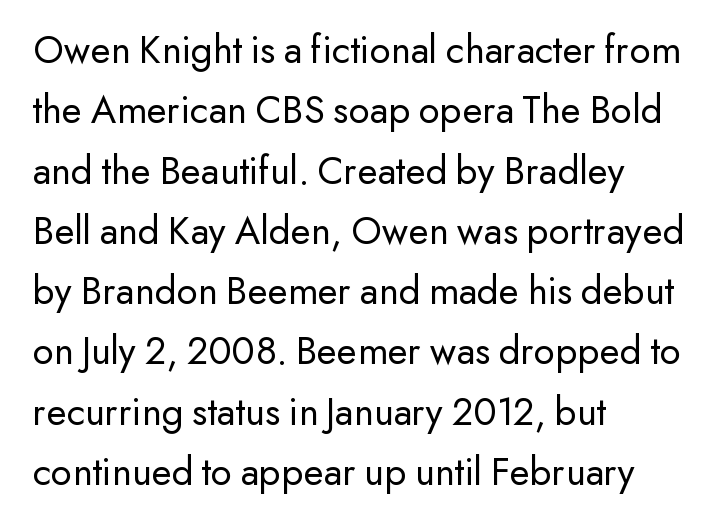
Caption: standard tracking, unaltered. This reads as an unemphasized weight, regular at the heaviest. The lines sit at an ordinary, default distance from one another. The font family rendered here belongs to the sans-serif group. Words float on clear page, feet unadorned. The passage is arranged the way most books set body copy — flush left.
